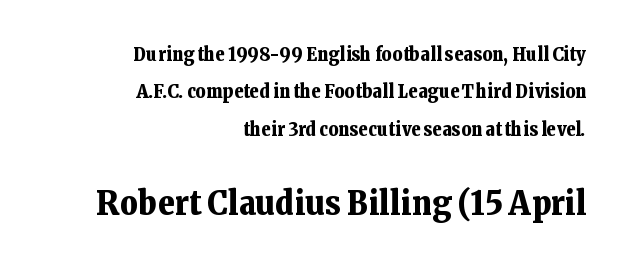
Q: Is the text bold? A: Yes.
Q: Is the text italic (slanted)? A: No, it is upright.
Q: Is the typeface a serif or a sans-serif typeface? A: Serif.
Q: Is the text underlined? A: No.
Q: How is the paragraph aligned? A: Right-aligned.
Q: Is the spacing between letters normal or unusually wide? A: Normal.
Q: Is the spacing between lines tight, normal or loose? A: Loose.
Q: Which block of text is set in a larger size, the first (top) or the second (bottom)? A: The second (bottom) one.
Q: Width (condensed, normal, or wide)? A: Normal.
Q: Stroke contrast? A: Low.
Q: x-height? A: Medium.
Q: Monospaced? A: No.
